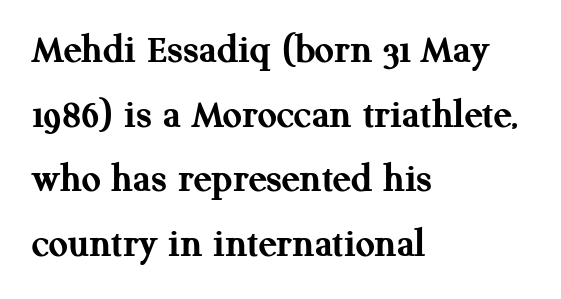
The image shows 42 px semibold serif type, upright; set left-aligned, normal line spacing (1.54x), normal letter spacing, not underlined; medium stroke contrast and a medium x-height.
